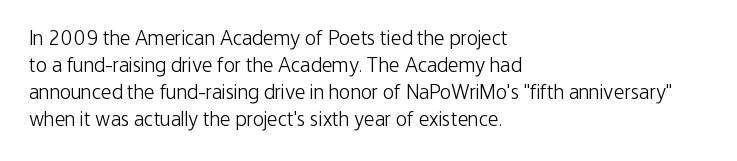
The image shows 21 px text type, upright; set left-aligned, normal line spacing (1.29x), normal letter spacing, not underlined.
